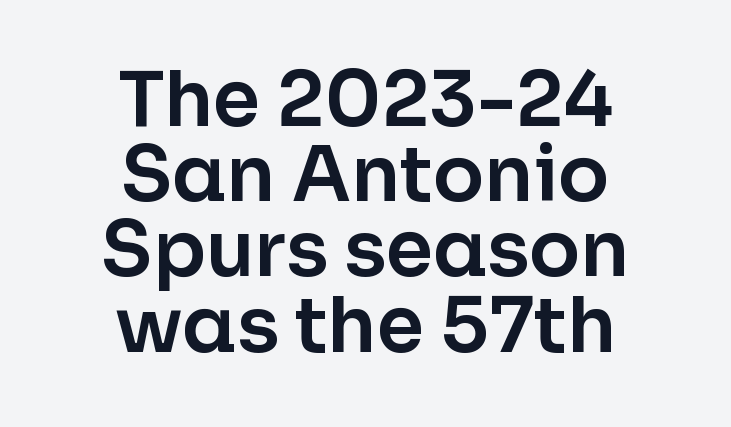
{"serif": "no", "italic": "no", "width": "normal", "stroke_contrast": "low", "x_height": "medium", "monospaced": "no", "underline": "no", "align": "center", "line_spacing": "tight", "line_spacing_ratio": 0.99, "letter_spacing": "normal", "letter_spacing_em": 0.0, "glyph_px": 76}
